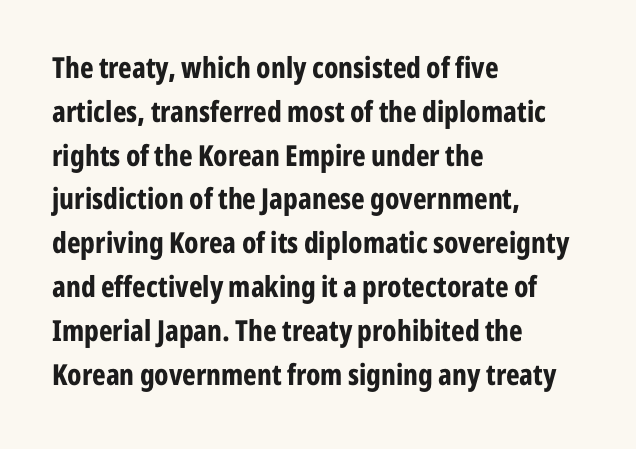
If you drew a ruler down the left edge, every line would touch it. This sample has the flowing, uneven cadence of proportional lettering. Vertically, the passage feels balanced, rows spaced as you'd expect. A roman cut, with each character standing at attention. The glyphs are unaccompanied by any horizontal stroke below them.
